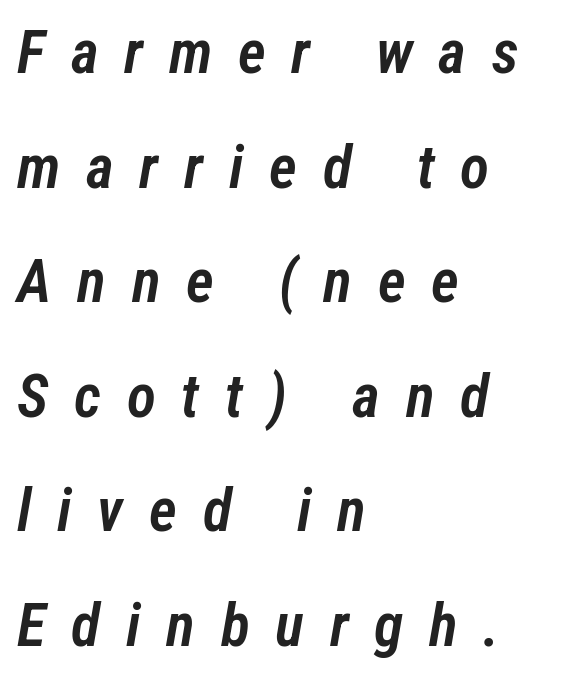
The image shows 60 px semibold, condensed type, italic (leaning right); set left-aligned, loose line spacing (1.91x), unusually wide letter spacing (+0.43 em), not underlined; low stroke contrast and a medium x-height.
